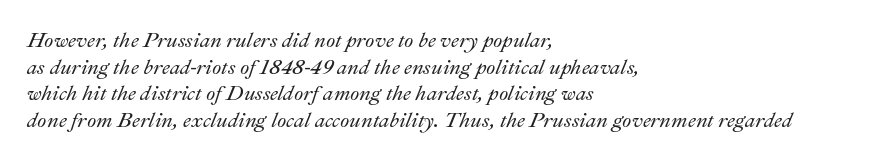
The image shows 21 px text type, italic (leaning right); set left-aligned, normal line spacing (1.27x), normal letter spacing, not underlined.
